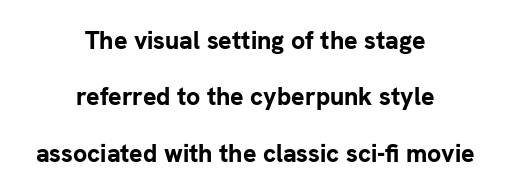
{"italic": "no", "bold": "yes", "underline": "no", "align": "center", "line_spacing": "loose", "line_spacing_ratio": 2.26, "letter_spacing": "normal", "letter_spacing_em": 0.0, "glyph_px": 25}
